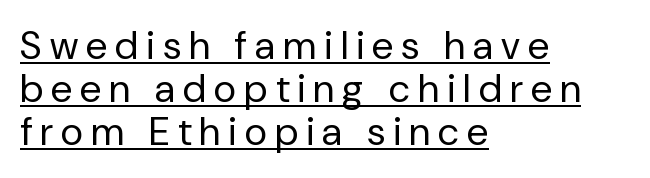
Unbolded letterforms with no extra heft. A typographer would call this underscored text. Looks like regular typesetting: each glyph gets only the width it needs. Between one letter and the next there's a generous, obvious gap. All the whitespace from short lines collects on the right.
